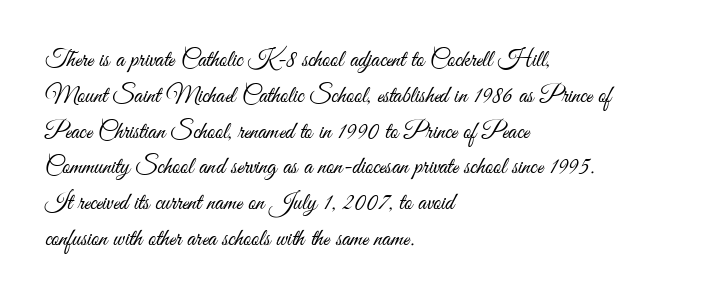
Q: Is the text bold? A: No.
Q: Is the text italic (slanted)? A: Yes.
Q: Is the text underlined? A: No.
Q: How is the paragraph aligned? A: Left-aligned.
Q: Is the spacing between letters normal or unusually wide? A: Normal.
Q: Is the spacing between lines tight, normal or loose? A: Normal.
